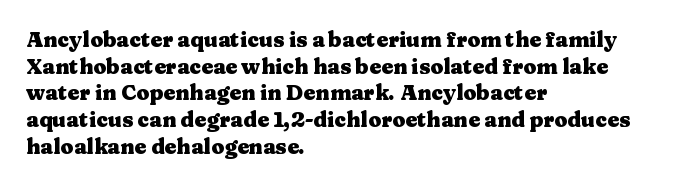
{"italic": "no", "bold": "yes", "underline": "no", "align": "left", "line_spacing": "normal", "line_spacing_ratio": 1.27, "letter_spacing": "normal", "letter_spacing_em": 0.0, "glyph_px": 21}
